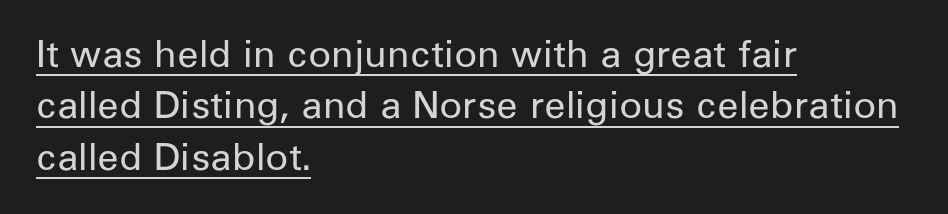
Q: Is the text bold? A: No.
Q: Is the text italic (slanted)? A: No, it is upright.
Q: Is the typeface a serif or a sans-serif typeface? A: Sans-serif.
Q: Is the text underlined? A: Yes.
Q: How is the paragraph aligned? A: Left-aligned.
Q: Is the spacing between letters normal or unusually wide? A: Normal.
Q: Is the spacing between lines tight, normal or loose? A: Normal.
Q: Width (condensed, normal, or wide)? A: Normal.
Q: Stroke contrast? A: Low.
Q: x-height? A: Medium.
Q: Monospaced? A: No.
